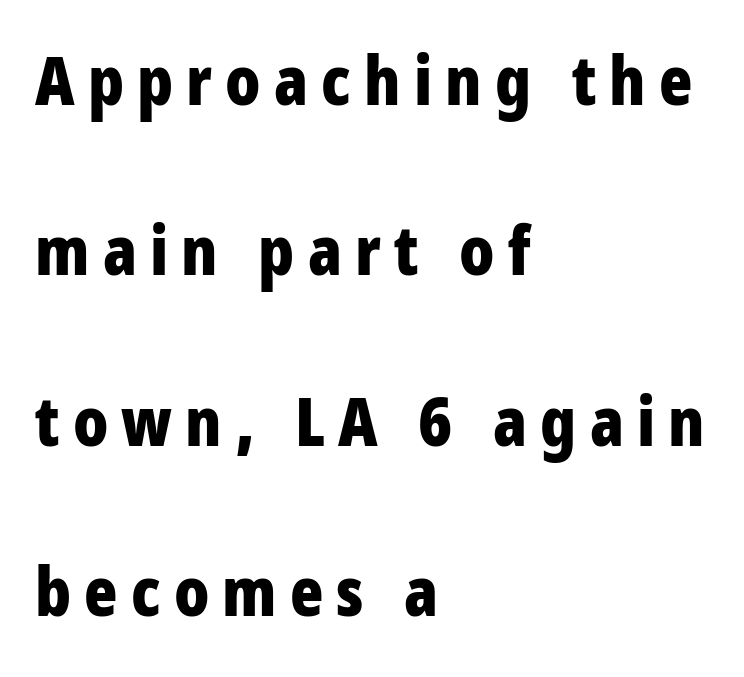
Q: Is the text bold? A: Yes.
Q: Is the text italic (slanted)? A: No, it is upright.
Q: Is the typeface a serif or a sans-serif typeface? A: Sans-serif.
Q: Is the text underlined? A: No.
Q: How is the paragraph aligned? A: Left-aligned.
Q: Is the spacing between lines tight, normal or loose? A: Loose.
Q: Width (condensed, normal, or wide)? A: Condensed.
Q: Stroke contrast? A: Low.
Q: x-height? A: Large.
Q: Monospaced? A: No.
